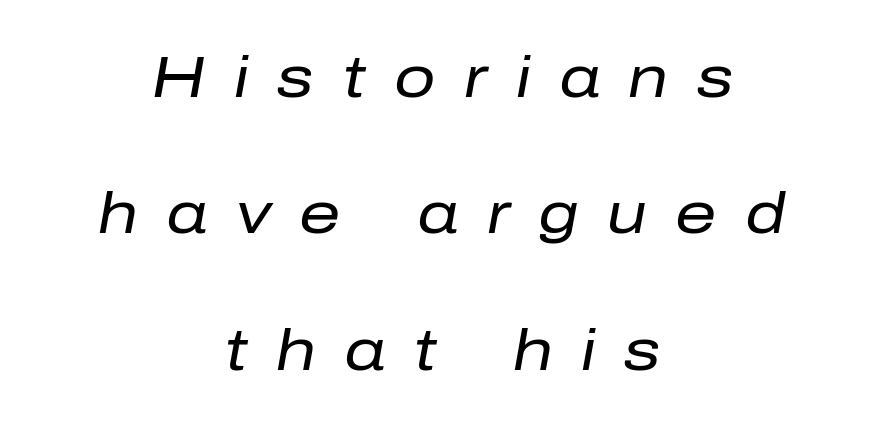
Q: Is the text bold? A: No.
Q: Is the text italic (slanted)? A: Yes, it leans right by about 10 degrees.
Q: Is the text underlined? A: No.
Q: How is the paragraph aligned? A: Centered.
Q: Is the spacing between letters normal or unusually wide? A: Unusually wide.
Q: Is the spacing between lines tight, normal or loose? A: Loose.
Q: Width (condensed, normal, or wide)? A: Normal.
Q: Stroke contrast? A: Low.
Q: x-height? A: Medium.
Q: Monospaced? A: No.
